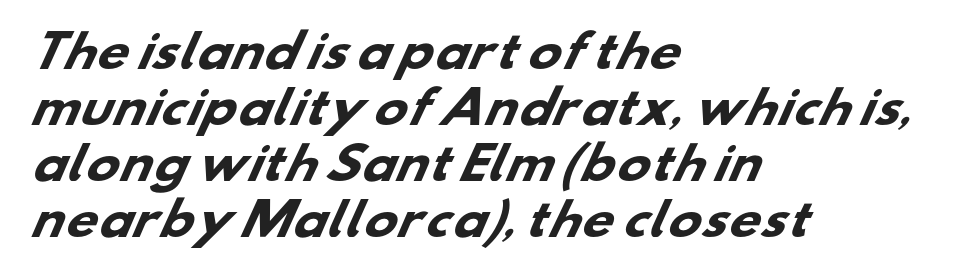
Q: Is the text bold? A: Yes.
Q: Is the typeface a serif or a sans-serif typeface? A: Sans-serif.
Q: Is the text underlined? A: No.
Q: How is the paragraph aligned? A: Left-aligned.
Q: Is the spacing between letters normal or unusually wide? A: Normal.
Q: Is the spacing between lines tight, normal or loose? A: Normal.
Q: Width (condensed, normal, or wide)? A: Wide.
Q: Stroke contrast? A: Low.
Q: x-height? A: Small.
Q: Monospaced? A: No.
